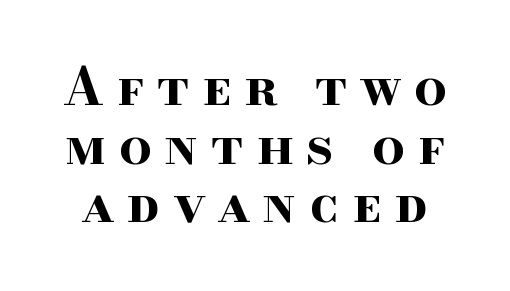
Only glyphs here, with clear space below each row. Looks like regular typesetting: each glyph gets only the width it needs. The passage shown stacks its lines with hardly any gap. Serifs: yes, visible at the terminals of the letterforms. Short note: letters widely spaced.
